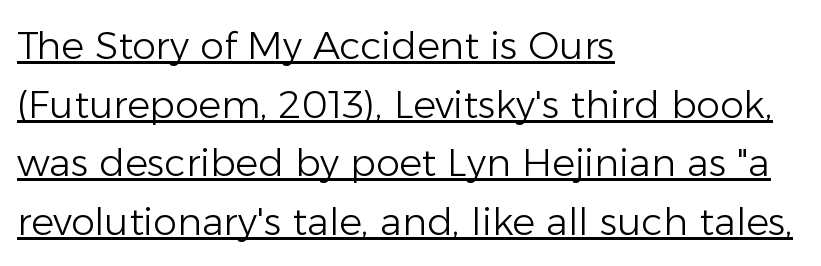
The image shows 38 px light sans-serif type, upright; set left-aligned, normal line spacing (1.54x), normal letter spacing, underlined; low stroke contrast and a medium x-height.
